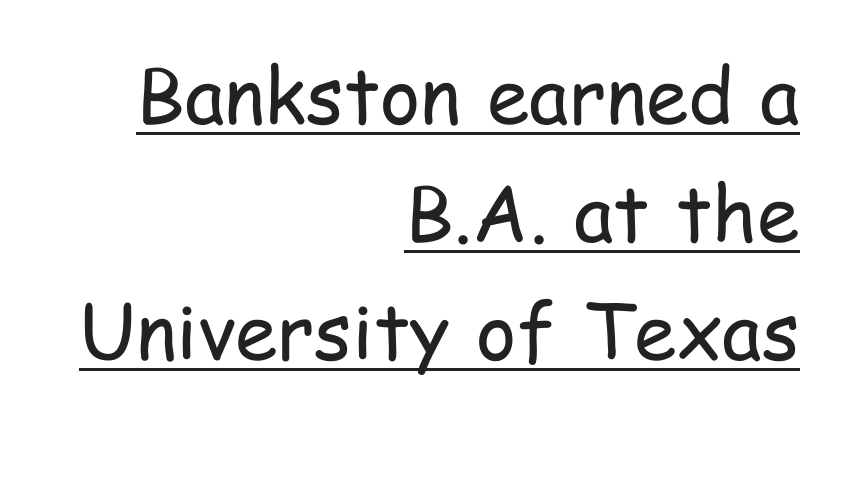
The tracking reads as untouched default to a designer's eye. The rendering shows plain stroke endings on the letterforms — a sans-serif design. The sample's only ornament is a line tracing under the words. These lines are rendered in a variable-pitch font.
